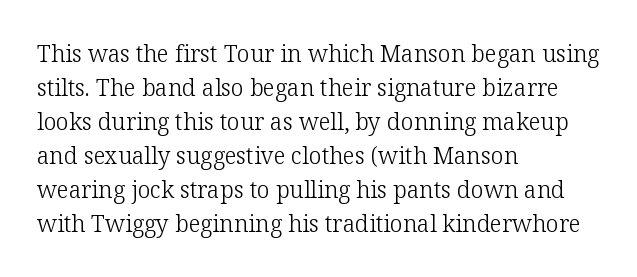
Q: Is the text bold? A: No.
Q: Is the text italic (slanted)? A: No, it is upright.
Q: Is the text underlined? A: No.
Q: How is the paragraph aligned? A: Left-aligned.
Q: Is the spacing between letters normal or unusually wide? A: Normal.
Q: Is the spacing between lines tight, normal or loose? A: Normal.
